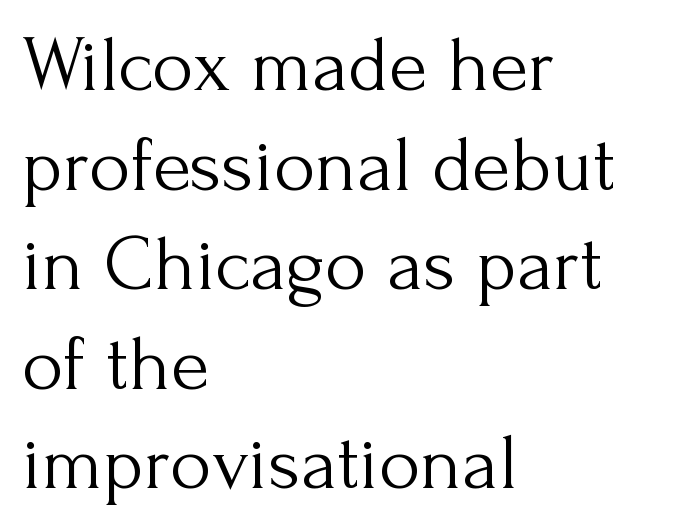
Q: Is the text bold? A: No.
Q: Is the text italic (slanted)? A: No, it is upright.
Q: Is the typeface a serif or a sans-serif typeface? A: Serif.
Q: Is the text underlined? A: No.
Q: How is the paragraph aligned? A: Left-aligned.
Q: Is the spacing between letters normal or unusually wide? A: Normal.
Q: Is the spacing between lines tight, normal or loose? A: Normal.
Q: Width (condensed, normal, or wide)? A: Normal.
Q: Stroke contrast? A: Medium.
Q: x-height? A: Small.
Q: Monospaced? A: No.
